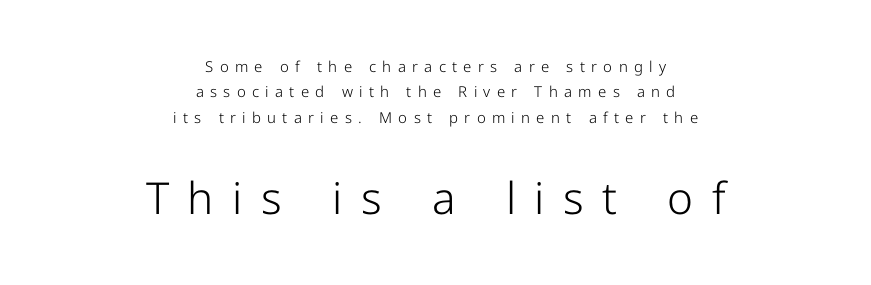
The image shows 44 px light sans-serif type, upright; set centered, normal line spacing (1.69x), unusually wide letter spacing (+0.42 em), not underlined; the second (bottom) block is 2.93x larger; low stroke contrast and a medium x-height.
